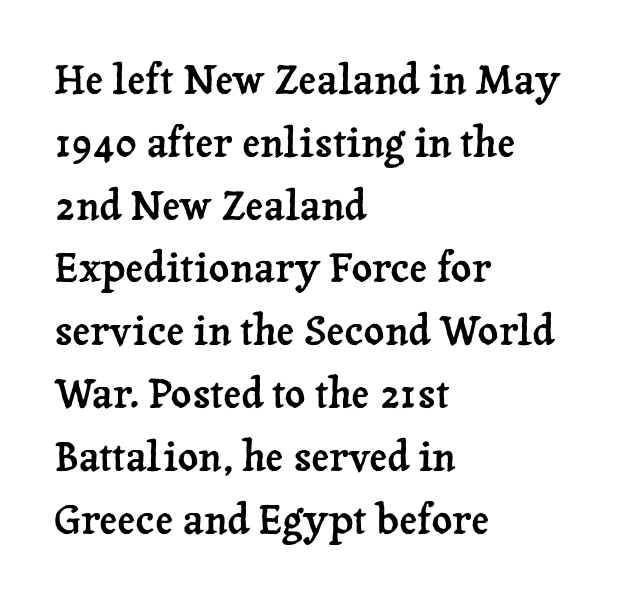
{"serif": "yes", "italic": "no", "width": "normal", "stroke_contrast": "low", "x_height": "medium", "monospaced": "no", "underline": "no", "align": "left", "line_spacing": "normal", "line_spacing_ratio": 1.57, "letter_spacing": "normal", "letter_spacing_em": 0.0, "glyph_px": 40}
